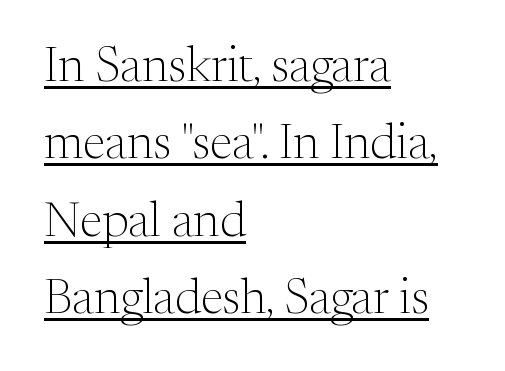
The image shows 49 px light serif type, upright; set left-aligned, normal line spacing (1.58x), normal letter spacing, underlined; medium stroke contrast and a medium x-height.
